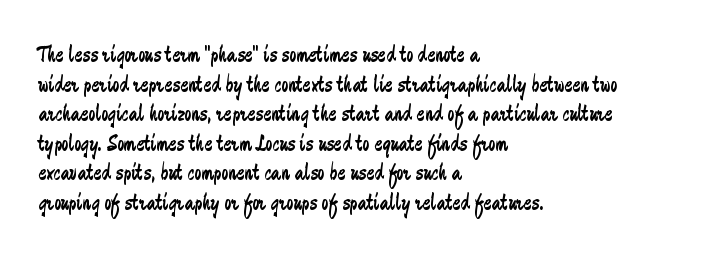
Words appear dense and cohesive because spacing is normal. Stem width sits at or under what a default text font uses. Honestly, there is no underline to notice here at all.
